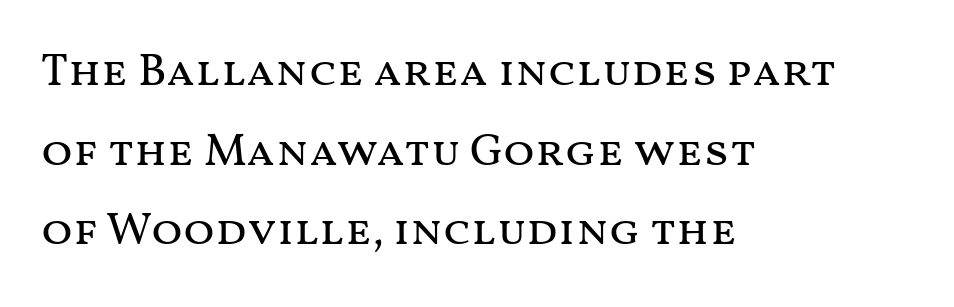
Q: Is the text bold? A: No.
Q: Is the text italic (slanted)? A: No, it is upright.
Q: Is the text underlined? A: No.
Q: How is the paragraph aligned? A: Left-aligned.
Q: Is the spacing between letters normal or unusually wide? A: Normal.
Q: Width (condensed, normal, or wide)? A: Wide.
Q: Stroke contrast? A: Medium.
Q: x-height? A: Medium.
Q: Monospaced? A: No.
